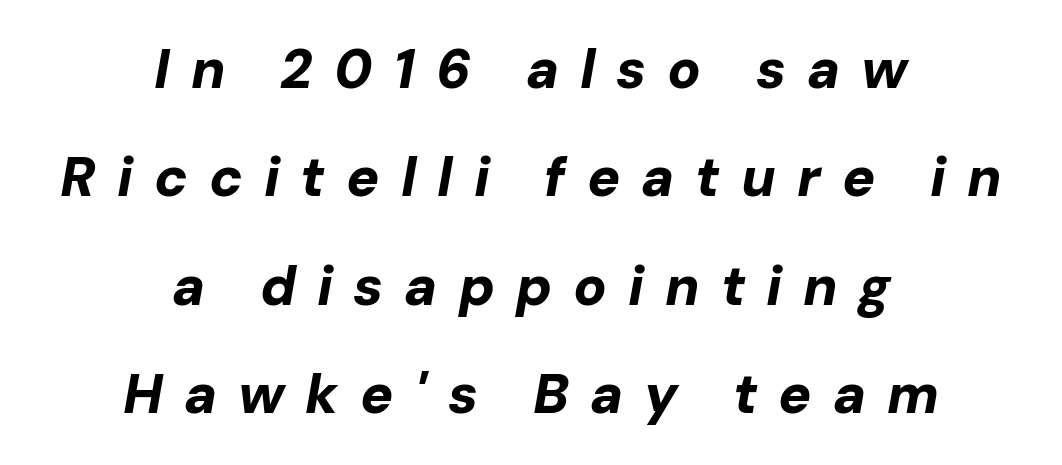
{"italic": "yes", "lean": "right", "slant_degrees": 10, "bold": "yes", "weight": "bold", "width": "normal", "stroke_contrast": "low", "x_height": "medium", "monospaced": "no", "underline": "no", "align": "center", "line_spacing": "loose", "line_spacing_ratio": 1.97, "letter_spacing": "wide", "letter_spacing_em": 0.38, "glyph_px": 55}
